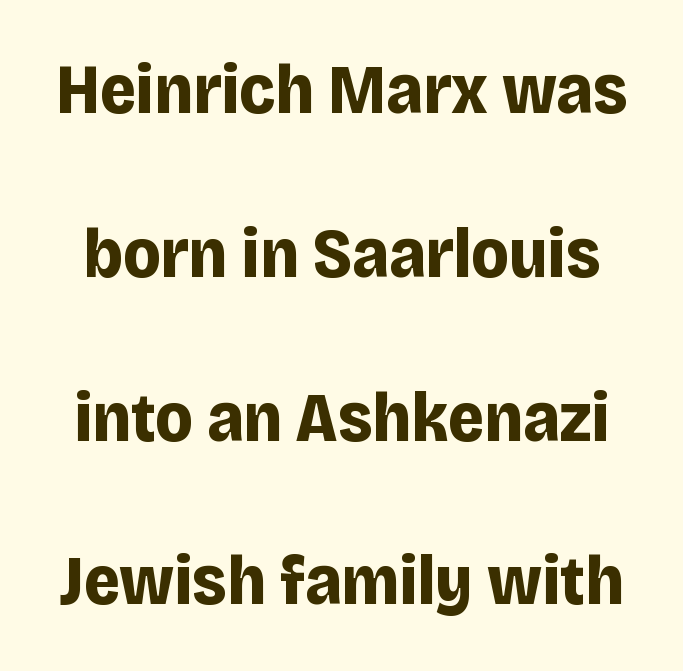
{"serif": "no", "italic": "no", "bold": "yes", "weight": "bold", "width": "normal", "stroke_contrast": "low", "x_height": "large", "monospaced": "no", "underline": "no", "line_spacing": "loose", "line_spacing_ratio": 2.34, "letter_spacing": "normal", "letter_spacing_em": 0.0, "glyph_px": 70}
